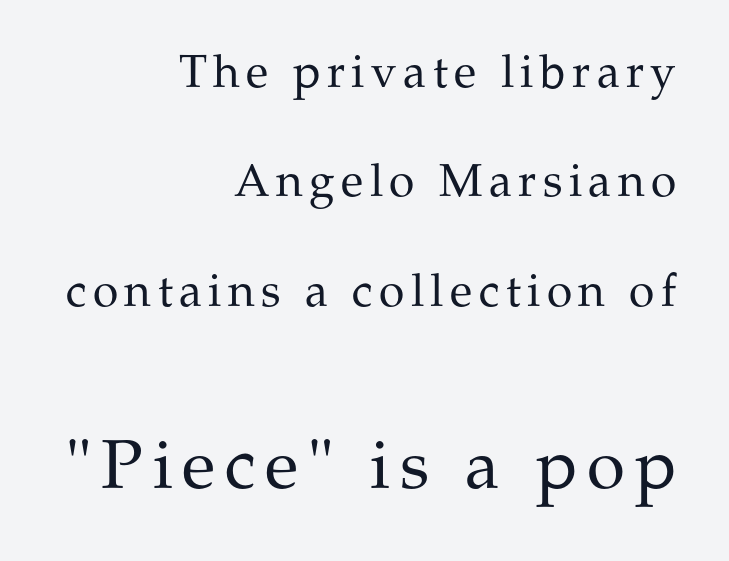
A student would notice the bottom passage is typeset larger than what precedes it. Check the space under the baseline: it is left empty. No heavy texture on the line: the type isn't bold. The face used here is proportionally spaced, like ordinary book or web type.
